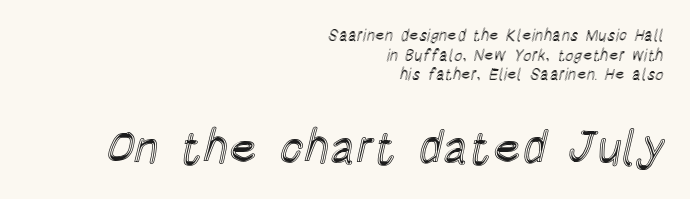
The image shows 47 px condensed type; set right-aligned, line spacing 1.23x, normal letter spacing, not underlined; the second (bottom) block is 2.94x larger; a large x-height.
